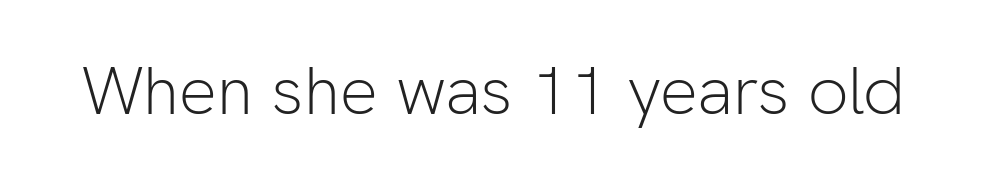
Q: Is the text bold? A: No.
Q: Is the text italic (slanted)? A: No, it is upright.
Q: Is the typeface a serif or a sans-serif typeface? A: Sans-serif.
Q: Is the text underlined? A: No.
Q: Is the spacing between letters normal or unusually wide? A: Normal.
Q: Width (condensed, normal, or wide)? A: Normal.
Q: Stroke contrast? A: Low.
Q: x-height? A: Medium.
Q: Monospaced? A: No.
